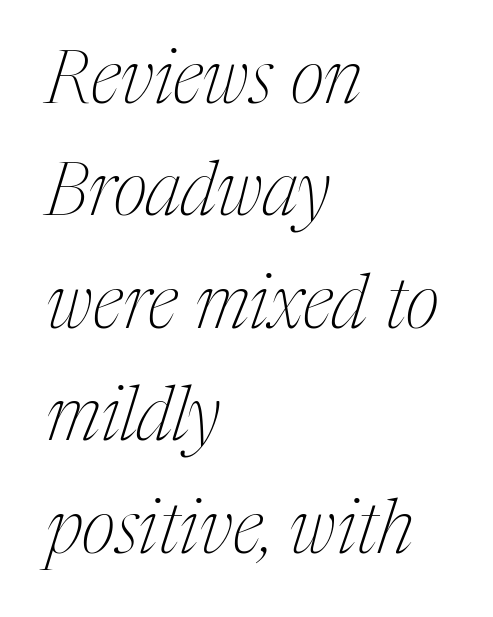
The image shows 74 px thin, condensed serif type, italic (leaning right); set left-aligned, normal line spacing (1.52x), normal letter spacing, not underlined; medium stroke contrast and a medium x-height.
